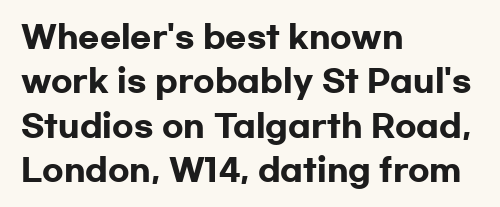
Q: Is the text bold? A: Yes.
Q: Is the text italic (slanted)? A: No, it is upright.
Q: Is the typeface a serif or a sans-serif typeface? A: Sans-serif.
Q: Is the text underlined? A: No.
Q: How is the paragraph aligned? A: Left-aligned.
Q: Is the spacing between letters normal or unusually wide? A: Normal.
Q: Is the spacing between lines tight, normal or loose? A: Normal.
Q: Width (condensed, normal, or wide)? A: Wide.
Q: Stroke contrast? A: Low.
Q: x-height? A: Medium.
Q: Monospaced? A: No.
